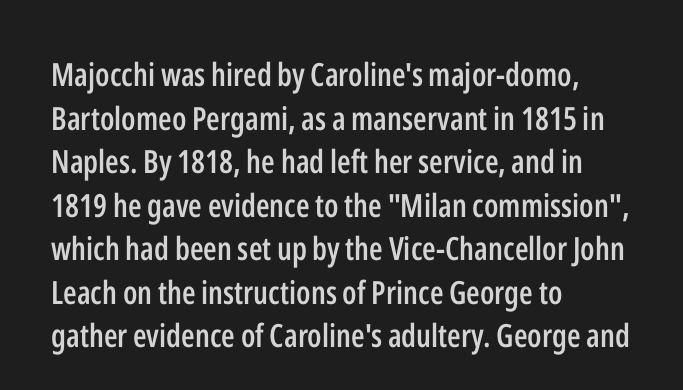
The image shows 32 px semibold, condensed sans-serif type, upright; set left-aligned, normal line spacing (1.36x), normal letter spacing, not underlined; low stroke contrast and a medium x-height.
